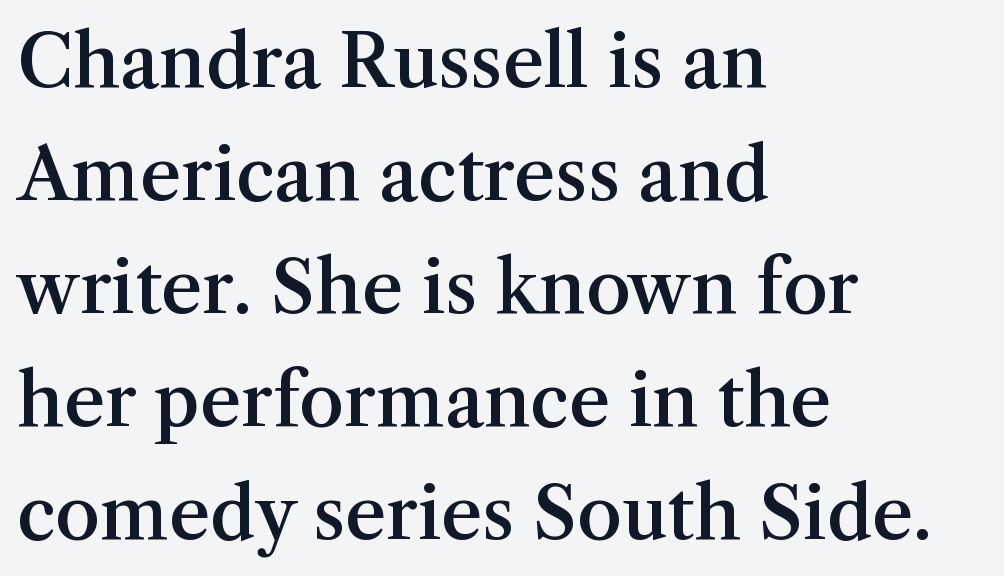
Q: Is the text bold? A: Semi-bold.
Q: Is the text italic (slanted)? A: No, it is upright.
Q: Is the typeface a serif or a sans-serif typeface? A: Serif.
Q: Is the text underlined? A: No.
Q: How is the paragraph aligned? A: Left-aligned.
Q: Is the spacing between letters normal or unusually wide? A: Normal.
Q: Is the spacing between lines tight, normal or loose? A: Normal.
Q: Width (condensed, normal, or wide)? A: Normal.
Q: Stroke contrast? A: Medium.
Q: x-height? A: Medium.
Q: Monospaced? A: No.
